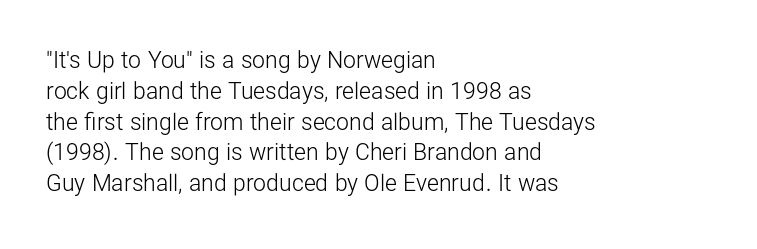
{"italic": "no", "bold": "no", "underline": "no", "align": "left", "line_spacing": "normal", "line_spacing_ratio": 1.34, "letter_spacing": "normal", "letter_spacing_em": 0.0, "glyph_px": 23}
